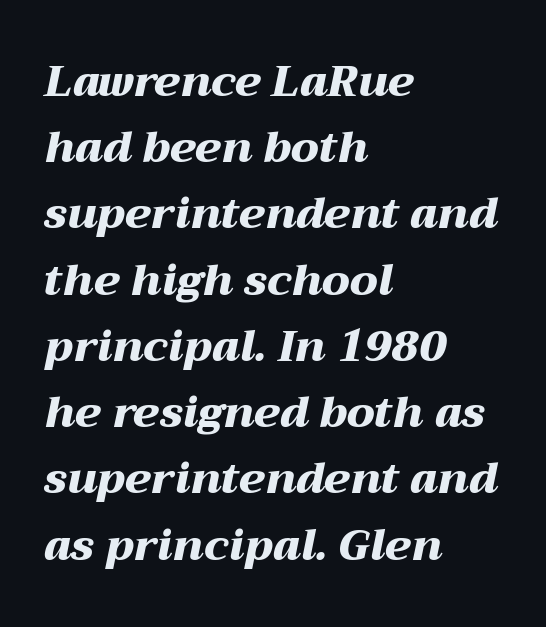
{"italic": "yes", "lean": "right", "slant_degrees": 12, "bold": "yes", "weight": "heavy", "width": "wide", "stroke_contrast": "medium", "x_height": "medium", "monospaced": "no", "underline": "no", "align": "left", "line_spacing": "normal", "line_spacing_ratio": 1.54, "letter_spacing": "normal", "letter_spacing_em": 0.0, "glyph_px": 43}
